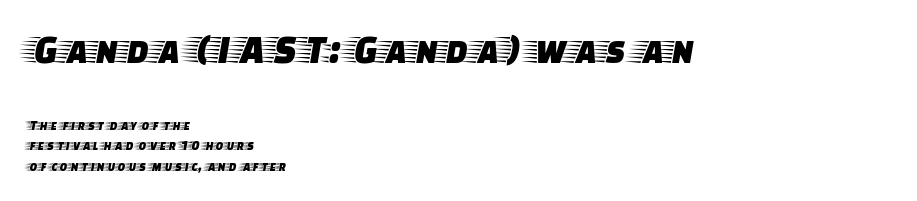
{"serif": "yes", "width": "wide", "stroke_contrast": "low", "x_height": "large", "monospaced": "no", "underline": "no", "align": "left", "line_spacing": "normal", "line_spacing_ratio": 1.45, "letter_spacing": "normal", "letter_spacing_em": 0.0, "larger_block": "first", "size_ratio": 2.86, "glyph_px": 40}
